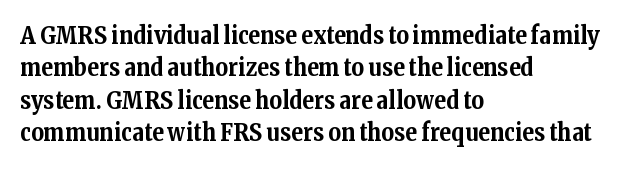
Whoever set this chose a conventional vertical rhythm. Emphasis by weight is at full strength: bold. The setting favours the left margin, as ordinary paragraphs usually do. Glance below the letters and you will spot only blank space. Rendered with straight, roman letterforms.
